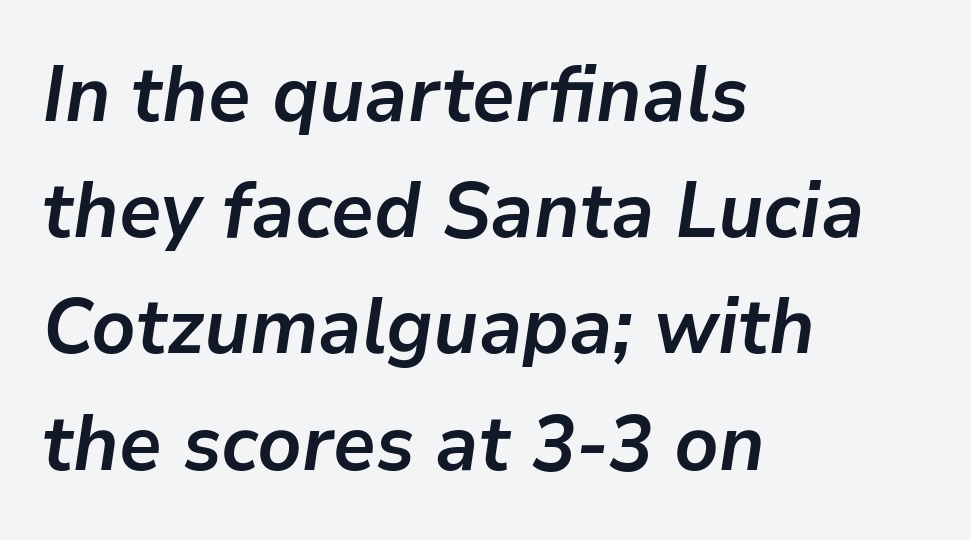
Q: Is the text bold? A: Yes.
Q: Is the text italic (slanted)? A: Yes, it leans right by about 9 degrees.
Q: Is the text underlined? A: No.
Q: How is the paragraph aligned? A: Left-aligned.
Q: Is the spacing between letters normal or unusually wide? A: Normal.
Q: Is the spacing between lines tight, normal or loose? A: Normal.
Q: Width (condensed, normal, or wide)? A: Normal.
Q: Stroke contrast? A: Low.
Q: x-height? A: Medium.
Q: Monospaced? A: No.
